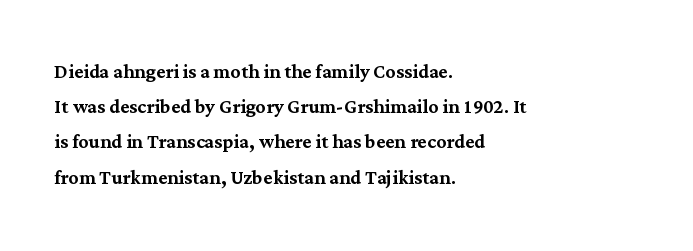
{"italic": "no", "underline": "no", "align": "left", "line_spacing": "normal", "line_spacing_ratio": 1.41, "letter_spacing": "normal", "letter_spacing_em": 0.0, "glyph_px": 25}
